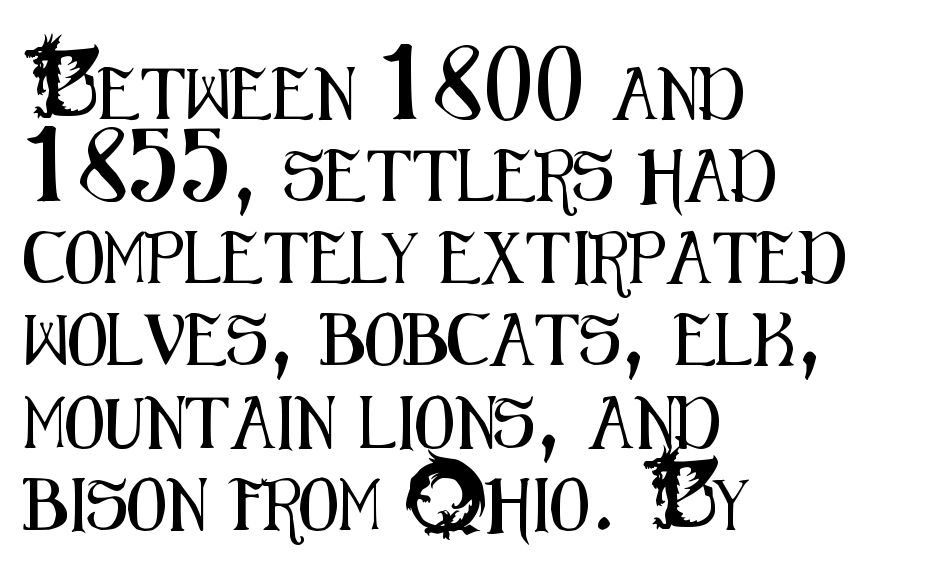
Q: Is the text italic (slanted)? A: No, it is upright.
Q: Is the typeface a serif or a sans-serif typeface? A: Sans-serif.
Q: Is the text underlined? A: No.
Q: How is the paragraph aligned? A: Left-aligned.
Q: Is the spacing between letters normal or unusually wide? A: Normal.
Q: Is the spacing between lines tight, normal or loose? A: Normal.
Q: Width (condensed, normal, or wide)? A: Condensed.
Q: Stroke contrast? A: Medium.
Q: x-height? A: Small.
Q: Monospaced? A: No.
